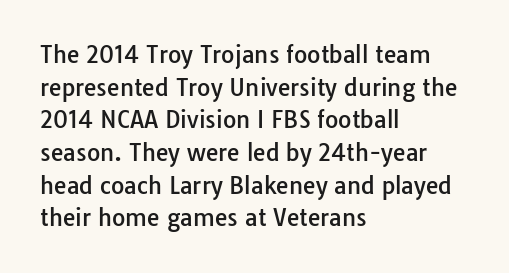
All the whitespace from short lines collects on the right. Standard letterfit; no display-style spreading of the glyphs. The area under the type is left untouched. Characters remain perfectly vertical along every line. If you measured baseline to baseline, you'd find a middling distance.
